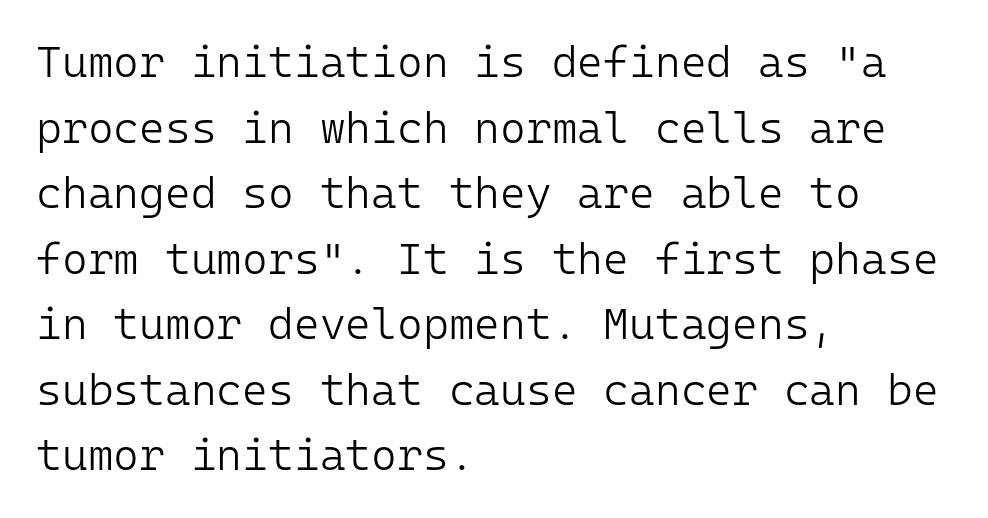
In terms of posture, this sample is upright. Examine the stroke ends and you'll find no serifs. The line-height multiplier appears to be the usual default. Every row of glyphs begins at an identical x-position on the left.
